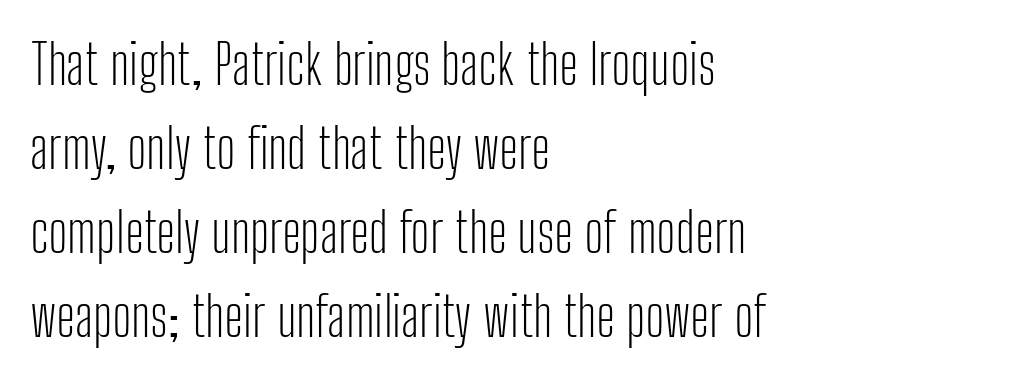
{"serif": "no", "italic": "no", "bold": "no", "weight": "light", "width": "condensed", "stroke_contrast": "low", "x_height": "medium", "monospaced": "no", "underline": "no", "align": "left", "line_spacing": "normal", "line_spacing_ratio": 1.53, "letter_spacing": "normal", "letter_spacing_em": 0.0, "glyph_px": 55}
